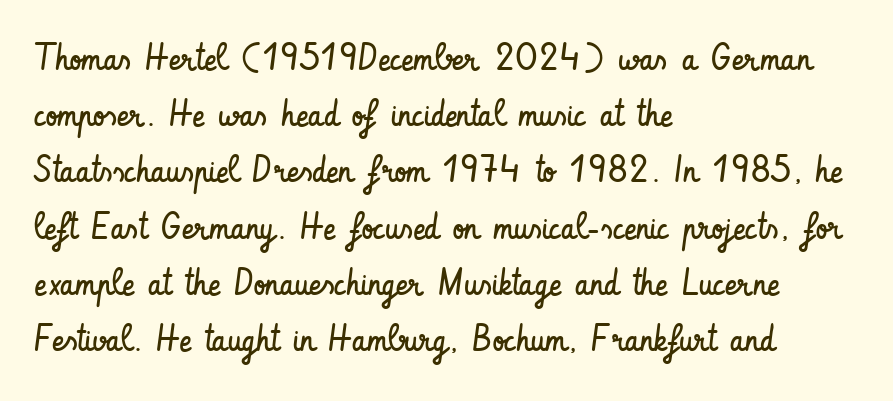
Short note: letters normally spaced. The lines sit at an ordinary, default distance from one another. The text was rendered using a sans face with plain stroke endings. A typesetter would call this proportional, since set widths differ per character. Letters rest on an invisible, unmarked baseline.
